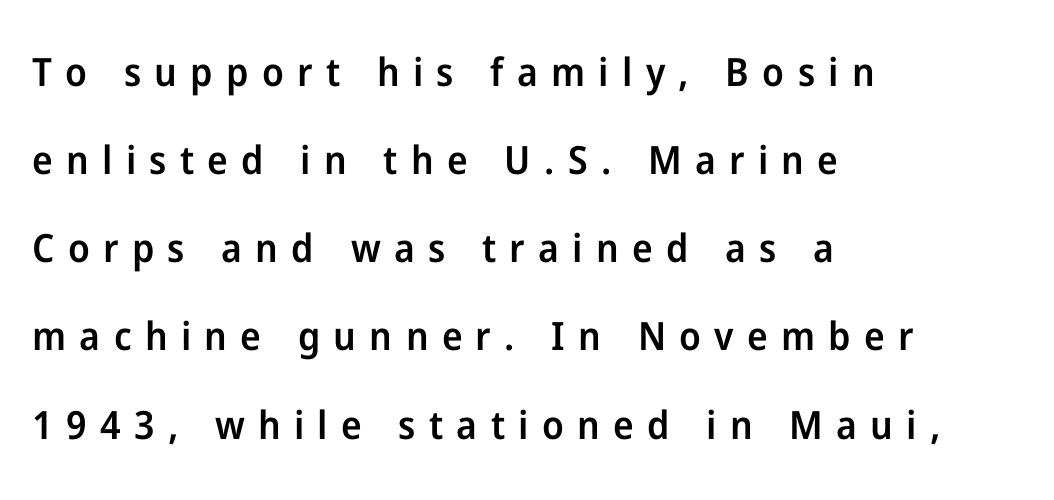
Letterform terminals end flat and unadorned throughout the passage. Descenders are the only things crossing below the line. All the whitespace from short lines collects on the right. Loose tracking; the words dissolve into strings of separated letters. Posture: vertical. A semibold gives these letters moderate extra thickness, short of bold.
